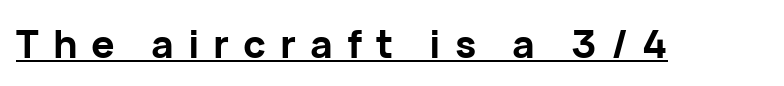
Pretty heavy lettering here — definitely bold. The glyphs in this specimen are sans serif. Is there any slant? The stems are plumb. Is this a fixed-width face? No — the glyphs have proportional, varying widths. A baseline rule has been typeset under these characters.
